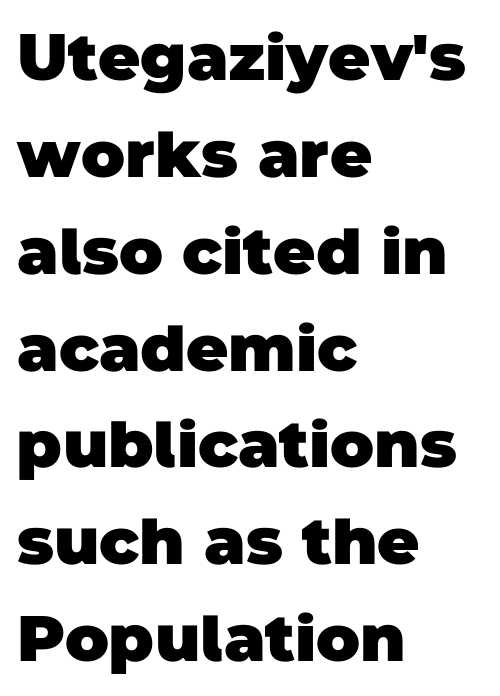
Nobody drew a line under any word here. The lines sit at an ordinary, default distance from one another. Characters follow at the spacing the type designer built in. Varying glyph widths throughout — classic text-font behaviour.
